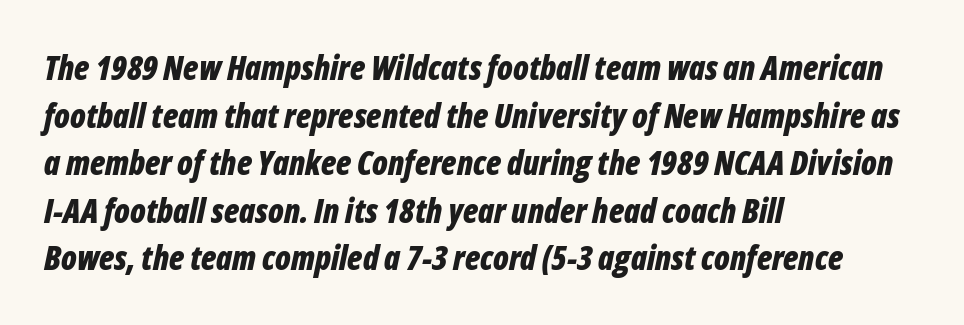
{"italic": "yes", "lean": "right", "slant_degrees": 12, "bold": "yes", "weight": "bold", "width": "condensed", "stroke_contrast": "low", "x_height": "medium", "monospaced": "no", "underline": "no", "align": "left", "line_spacing": "normal", "line_spacing_ratio": 1.44, "letter_spacing": "normal", "letter_spacing_em": 0.0, "glyph_px": 33}
